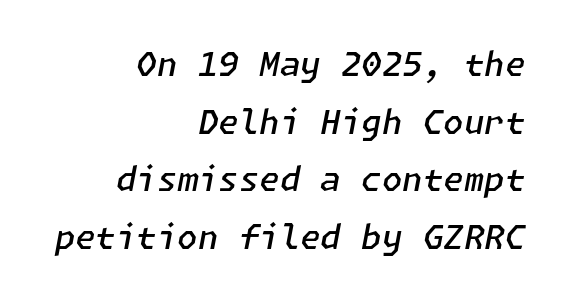
No word sits above an underline. The specimen reads as italic at a glance. No extra tracking has been applied to these lines. The ragged edge is on the left, which tells us the setting is flush right. Typographic density is moderately raised because the face is semibold.
